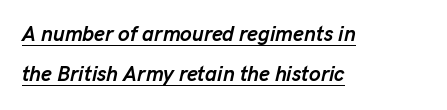
{"italic": "yes", "lean": "right", "slant_degrees": 13, "bold": "yes", "underline": "yes", "align": "left", "line_spacing": "loose", "line_spacing_ratio": 1.9, "letter_spacing": "normal", "letter_spacing_em": 0.0, "glyph_px": 21}
